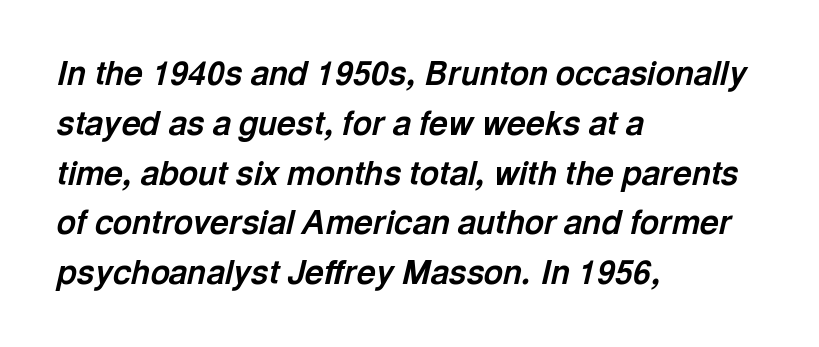
Look at the stroke-to-counter ratio: heavy, a bold. In terms of letterspacing, this is plain default setting. Here the designer chose a conventional face with non-uniform glyph widths. This sample uses an oblique cut, with every glyph tilted off the vertical. The line-height multiplier appears to be the usual default. The ragged edge is on the right, which tells us the setting is flush left.
